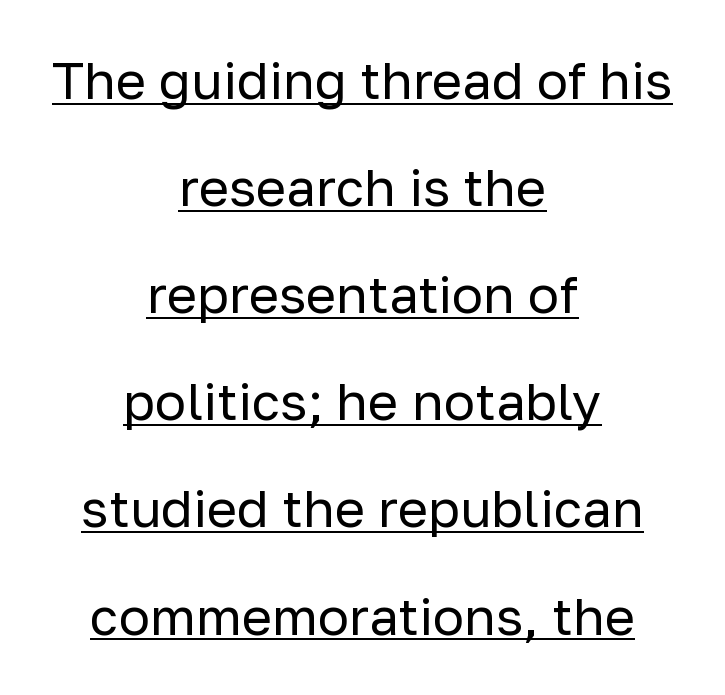
The image shows 52 px regular-weight sans-serif type, upright; set centered, loose line spacing (2.06x), normal letter spacing, underlined; low stroke contrast and a medium x-height.
